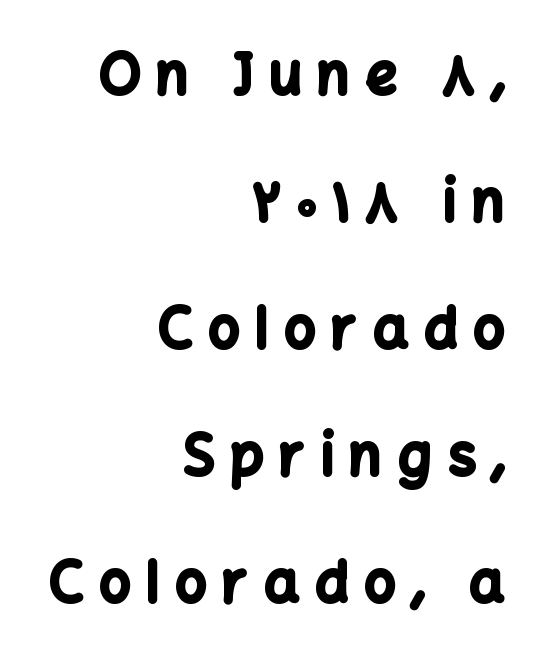
The image shows 55 px bold sans-serif type, upright; set right-aligned, loose line spacing (2.31x), unusually wide letter spacing (+0.29 em), not underlined; low stroke contrast and a medium x-height.
